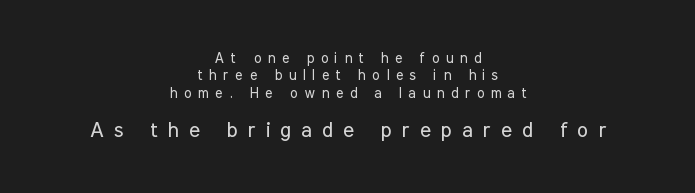
Do the letters lean? They stand straight. In CSS terms this would be text-align: center. You could only call the tracking loose — the letters float apart. Caption: face not bold, strokes unweighted. Which of the two is more prominent by size? The second, at the bottom.
